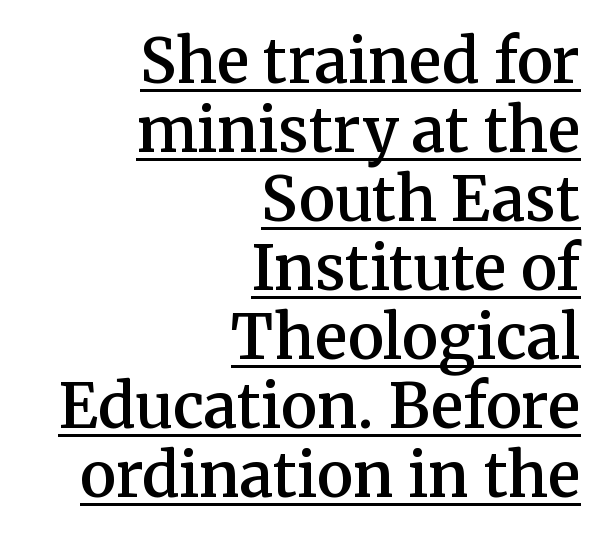
Q: Is the text bold? A: Semi-bold.
Q: Is the text italic (slanted)? A: No, it is upright.
Q: Is the typeface a serif or a sans-serif typeface? A: Serif.
Q: Is the text underlined? A: Yes.
Q: How is the paragraph aligned? A: Right-aligned.
Q: Is the spacing between letters normal or unusually wide? A: Normal.
Q: Is the spacing between lines tight, normal or loose? A: Tight.
Q: Width (condensed, normal, or wide)? A: Normal.
Q: Stroke contrast? A: Medium.
Q: x-height? A: Medium.
Q: Monospaced? A: No.
